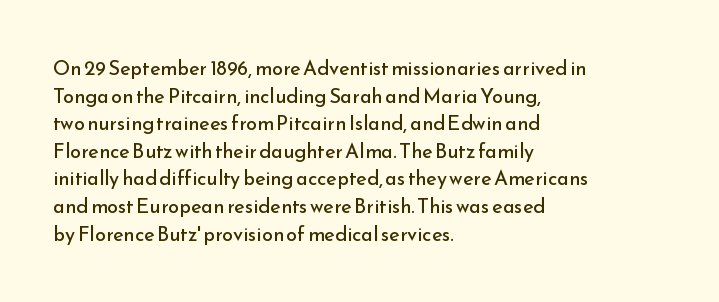
Q: Is the text bold? A: No.
Q: Is the text italic (slanted)? A: No, it is upright.
Q: Is the text underlined? A: No.
Q: How is the paragraph aligned? A: Left-aligned.
Q: Is the spacing between letters normal or unusually wide? A: Normal.
Q: Is the spacing between lines tight, normal or loose? A: Normal.
